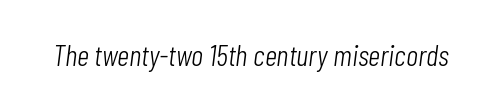
It's the slanting kind of type. The rendering uses natural spacing where letterforms have individual widths. Vertical stems look standard width or narrower in stroke. Observe the ordinary spacing: letters are neighbours, not strangers.
